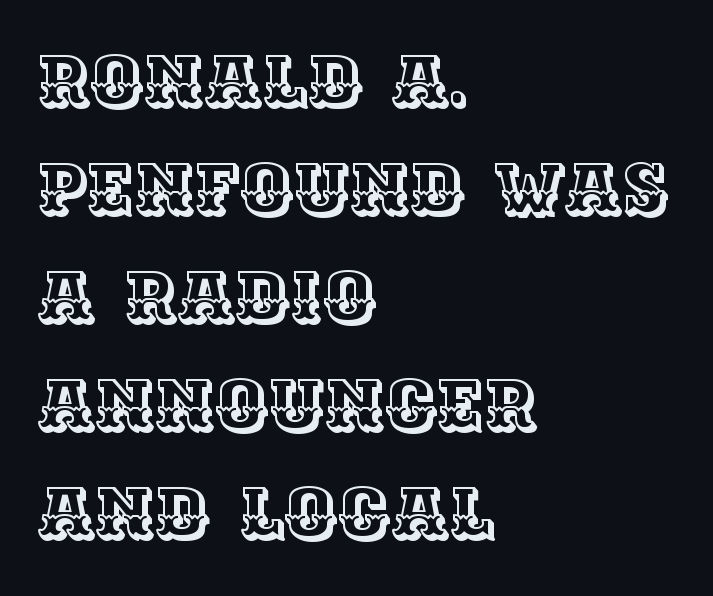
Q: Is the text italic (slanted)? A: No, it is upright.
Q: Is the text underlined? A: No.
Q: How is the paragraph aligned? A: Left-aligned.
Q: Is the spacing between letters normal or unusually wide? A: Normal.
Q: Is the spacing between lines tight, normal or loose? A: Normal.
Q: Width (condensed, normal, or wide)? A: Normal.
Q: x-height? A: Large.
Q: Monospaced? A: No.
